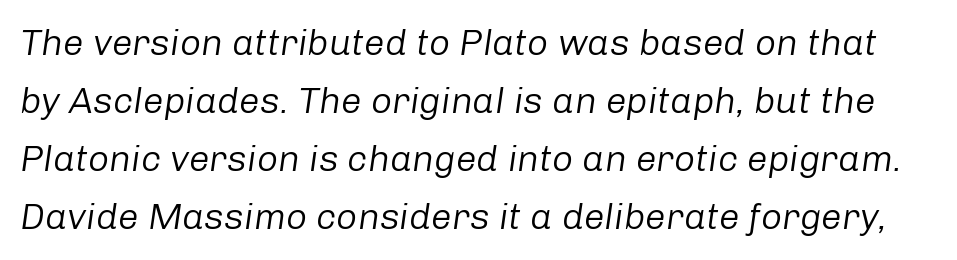
The image shows 37 px regular-weight type, italic (leaning right); set normal line spacing (1.57x), normal letter spacing, not underlined; low stroke contrast and a medium x-height.
